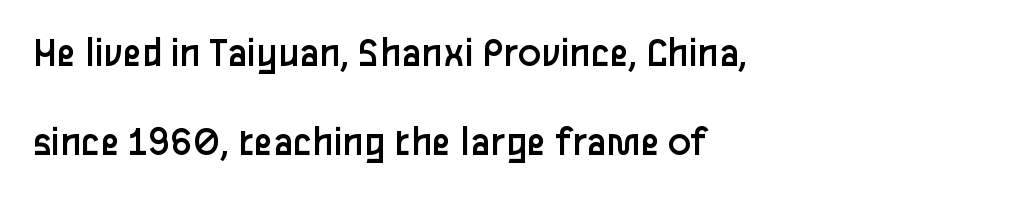
The letters stand upright; this is a roman face. Proportional: the letters do not fall into vertical columns. Compared with a typical body face, this is equally light or lighter still. The designer went with a sans here, leaving each stem footless.
